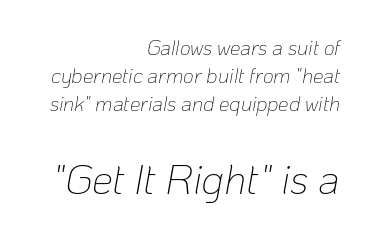
{"italic": "yes", "lean": "right", "slant_degrees": 10, "bold": "no", "weight": "thin", "width": "normal", "stroke_contrast": "low", "x_height": "medium", "monospaced": "no", "underline": "no", "align": "right", "line_spacing": "normal", "line_spacing_ratio": 1.33, "letter_spacing": "normal", "letter_spacing_em": 0.0, "larger_block": "second", "size_ratio": 2.0, "glyph_px": 42}
